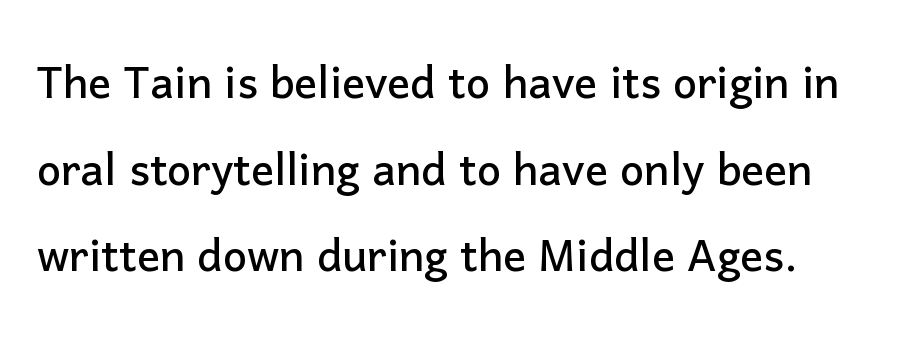
Q: Is the text italic (slanted)? A: No, it is upright.
Q: Is the typeface a serif or a sans-serif typeface? A: Sans-serif.
Q: Is the text underlined? A: No.
Q: Is the spacing between letters normal or unusually wide? A: Normal.
Q: Is the spacing between lines tight, normal or loose? A: Normal.
Q: Width (condensed, normal, or wide)? A: Normal.
Q: Stroke contrast? A: Low.
Q: x-height? A: Medium.
Q: Monospaced? A: No.
